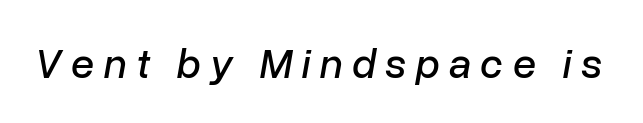
The letters advance in unequal steps, a hallmark of proportional type. Someone cranked the tracking dial way up on this one. The gap between lines stays unmarked. This sample uses an oblique cut, with every glyph tilted off the vertical.
